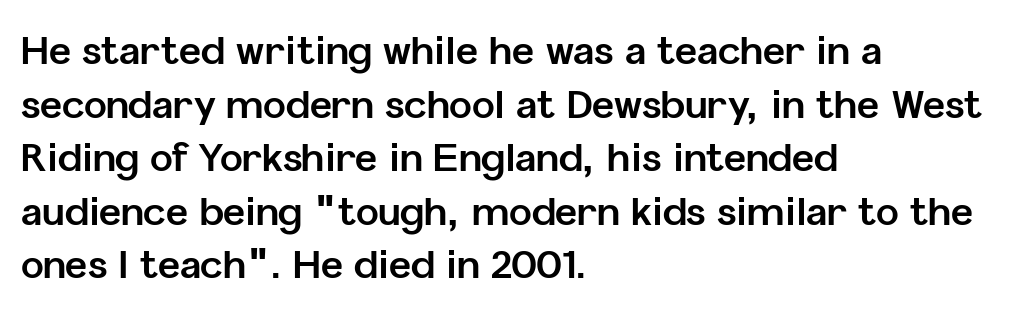
The image shows 38 px bold sans-serif type, upright; set left-aligned, normal line spacing (1.41x), normal letter spacing, not underlined; low stroke contrast and a medium x-height.
